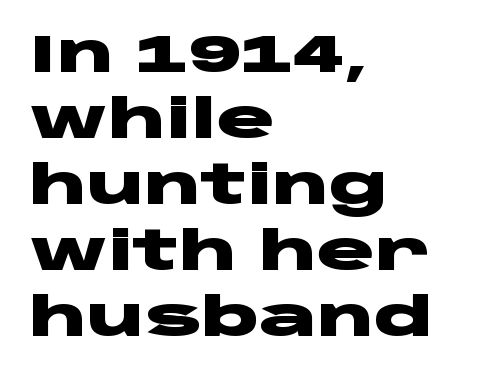
The image shows 54 px heavy, wide sans-serif type, upright; set left-aligned, line spacing 1.22x, normal letter spacing, not underlined; low stroke contrast and a large x-height.
